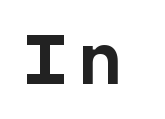
The image shows 62 px bold sans-serif type, upright, monospaced; set not underlined; low stroke contrast and a medium x-height.
